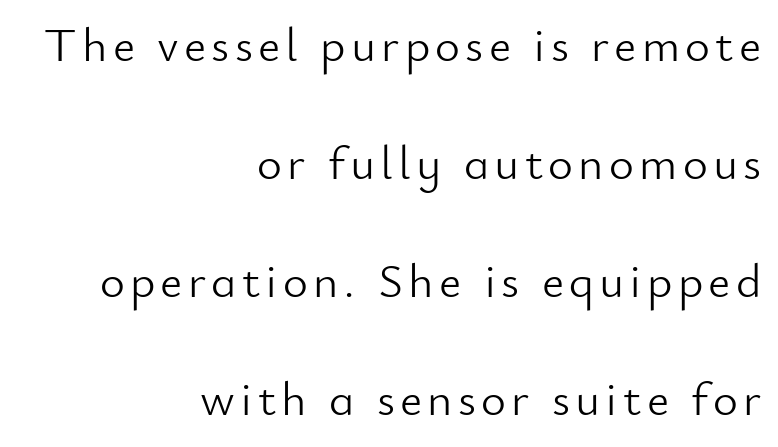
{"serif": "no", "italic": "no", "bold": "no", "weight": "light", "width": "normal", "stroke_contrast": "low", "x_height": "small", "monospaced": "no", "underline": "no", "align": "right", "line_spacing": "loose", "line_spacing_ratio": 2.46, "glyph_px": 48}
